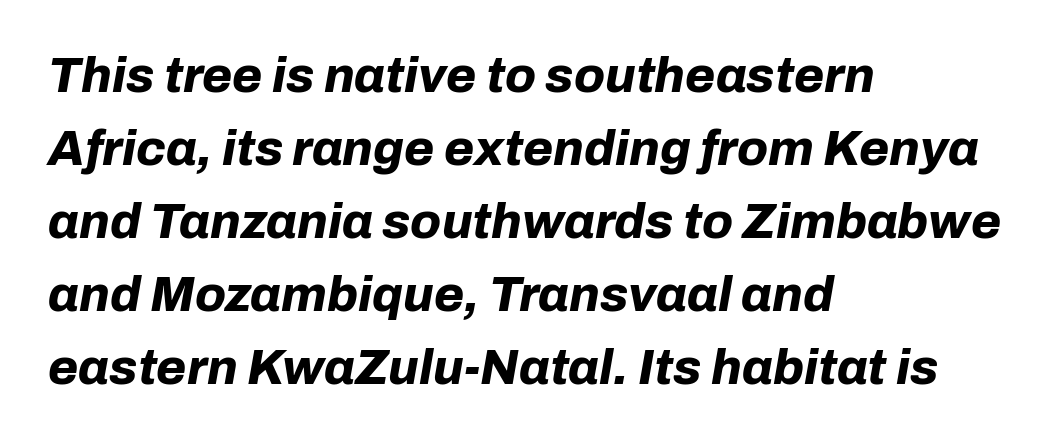
{"italic": "yes", "lean": "right", "slant_degrees": 10, "bold": "yes", "weight": "bold", "width": "normal", "stroke_contrast": "low", "x_height": "medium", "monospaced": "no", "underline": "no", "align": "left", "line_spacing": "normal", "line_spacing_ratio": 1.49, "letter_spacing": "normal", "letter_spacing_em": 0.0, "glyph_px": 49}
